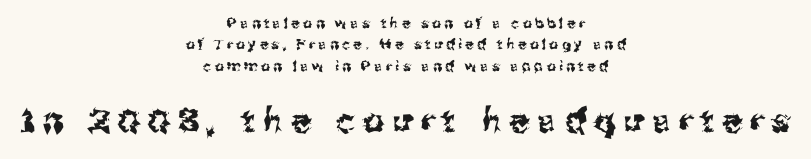
Posture: vertical. Evenly set lines give the paragraph a standard silhouette. Honestly, the letter spacing is so wide it's the main thing you notice. Plain, unruled lines of type. Here the second block reads like a headline and the first like body copy. The passage shown is typed in a proportional face where columns would drift.
